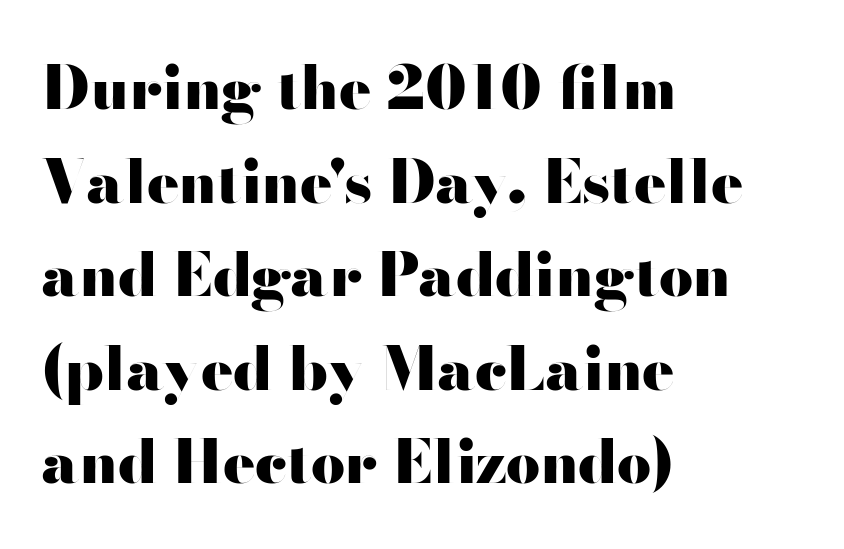
A full-strength bold gives these letters their thick strokes. Alignment: flush left. These lines were composed using upright roman letters.
